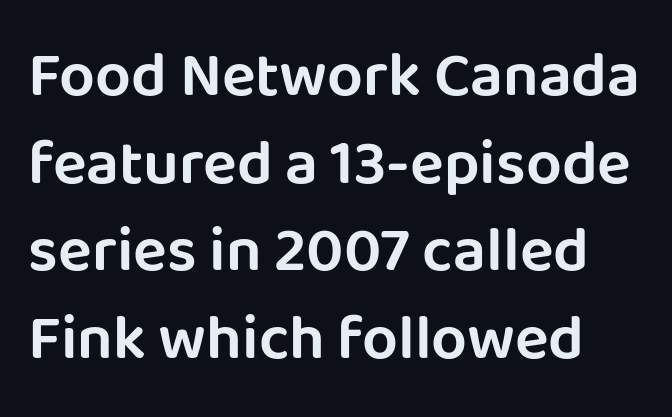
The image shows 63 px sans-serif type, upright; set normal line spacing (1.39x), normal letter spacing, not underlined; low stroke contrast and a large x-height.
